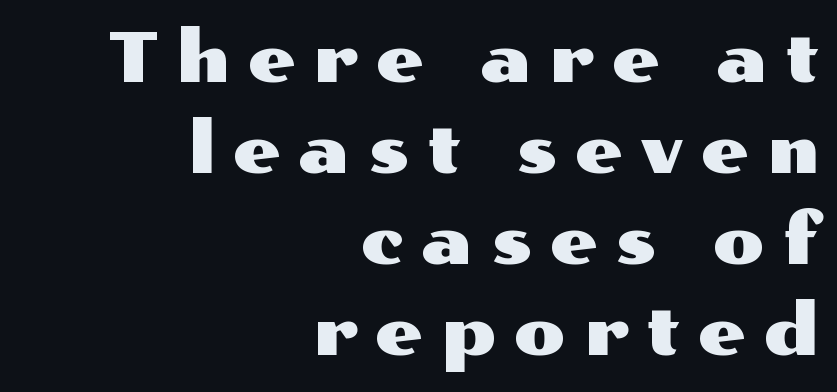
Stroke terminals: plain, sans-serif. Observe the wide spacing: letters keep a clear distance from each other. Every row of glyphs terminates at an identical x-position on the right. Evenly set lines give the paragraph a standard silhouette. A bare baseline throughout the passage. It's the straight-up-and-down kind of type.
